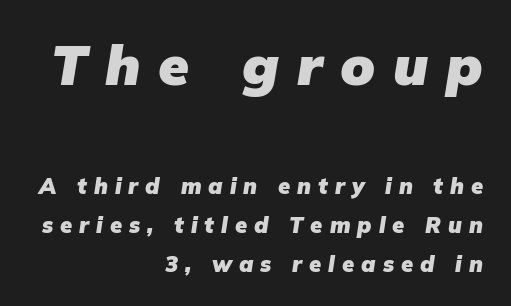
Beneath every word, the page is bare. These lines are rendered in a variable-pitch font. The paragraph shown leans on its right margin. The rendering uses a bold face; every stroke is thick and dark. Is the type slanted? Yes — the strokes lean at a clear angle. Typesetter's note — upper block bumped up in size, lower block left smaller.
